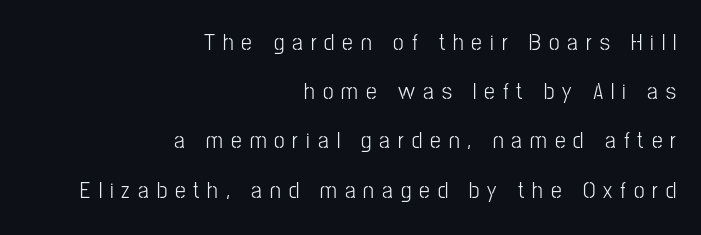
Q: Is the text bold? A: No.
Q: Is the text italic (slanted)? A: No, it is upright.
Q: Is the text underlined? A: No.
Q: How is the paragraph aligned? A: Right-aligned.
Q: Is the spacing between letters normal or unusually wide? A: Unusually wide.
Q: Is the spacing between lines tight, normal or loose? A: Loose.
